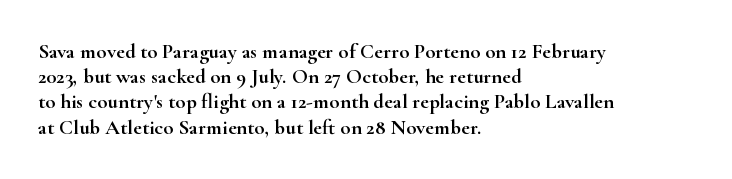
The image shows 21 px text type, upright; set left-aligned, line spacing 1.2x, normal letter spacing, not underlined.
